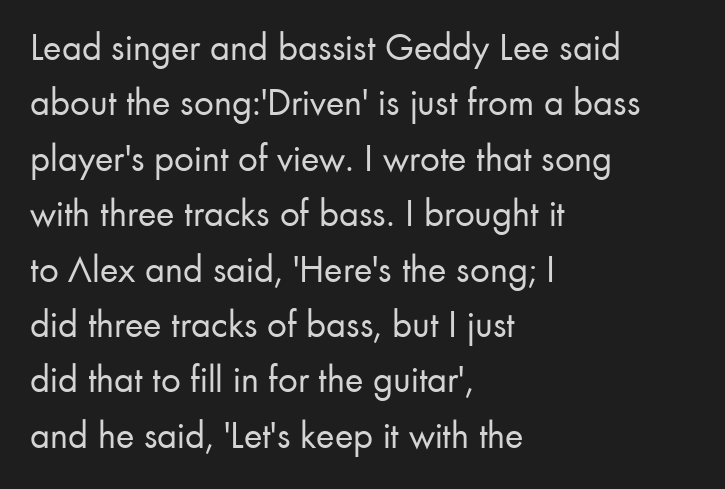
The image shows 39 px regular-weight sans-serif type, upright; set left-aligned, normal line spacing (1.42x), normal letter spacing, not underlined; low stroke contrast and a small x-height.
